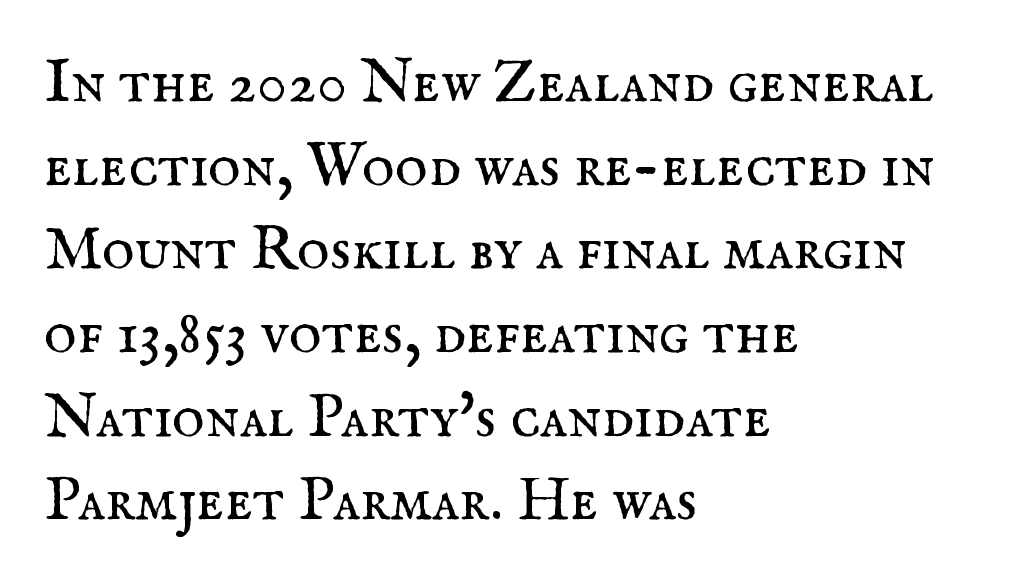
Q: Is the text bold? A: No.
Q: Is the text italic (slanted)? A: No, it is upright.
Q: Is the typeface a serif or a sans-serif typeface? A: Serif.
Q: Is the text underlined? A: No.
Q: How is the paragraph aligned? A: Left-aligned.
Q: Is the spacing between letters normal or unusually wide? A: Normal.
Q: Is the spacing between lines tight, normal or loose? A: Normal.
Q: Width (condensed, normal, or wide)? A: Normal.
Q: Stroke contrast? A: Medium.
Q: x-height? A: Small.
Q: Monospaced? A: No.
